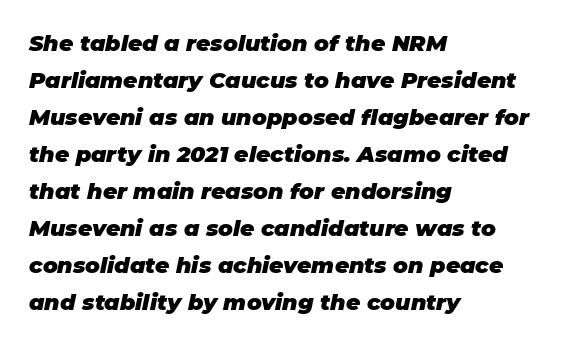
Words appear dense and cohesive because spacing is normal. The space directly below the letters is spotless. Posture: slanted. Vertical spacing — default. If you drew a ruler down the left edge, every line would touch it. What weight is shown? A full bold with thick strokes.
